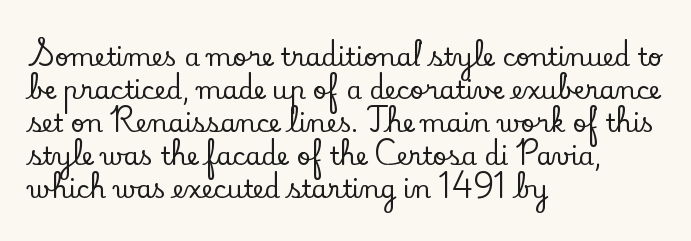
{"italic": "no", "underline": "no", "align": "left", "line_spacing": "normal", "line_spacing_ratio": 1.32, "letter_spacing": "normal", "letter_spacing_em": 0.0, "glyph_px": 25}
